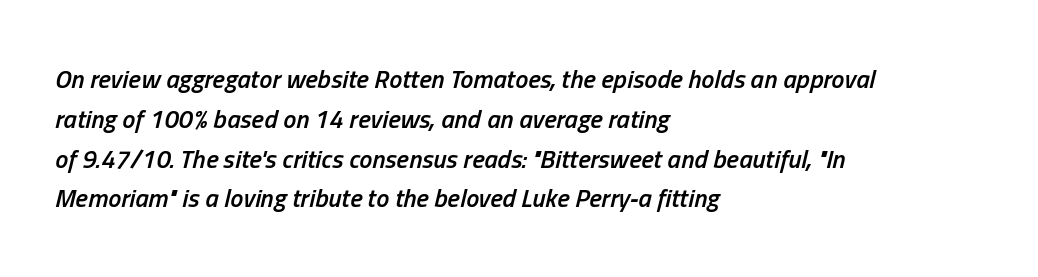
One-word summary of the alignment: left. The font is running at a semibold setting, under full bold. Summary of vertical rhythm: regular, with standard interline spacing. In terms of letterspacing, this is plain default setting.
